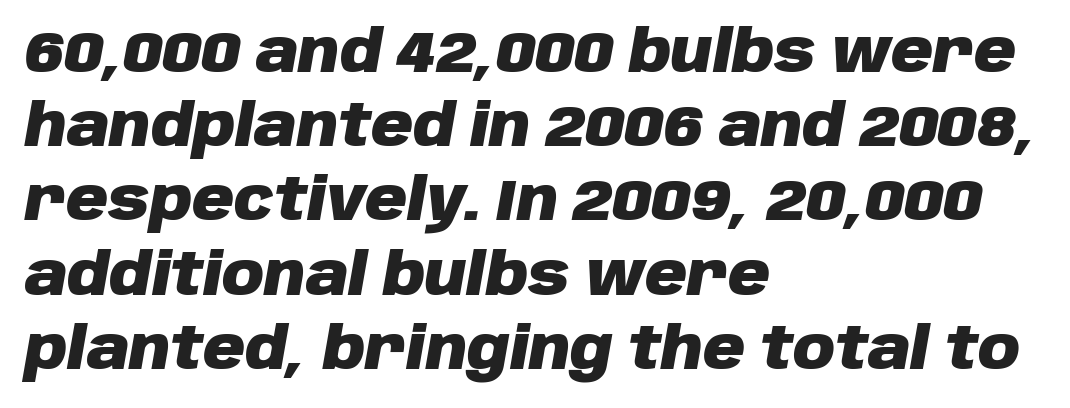
The image shows 58 px heavy type, italic (leaning right); set left-aligned, normal line spacing (1.28x), normal letter spacing, not underlined; low stroke contrast and a large x-height.
